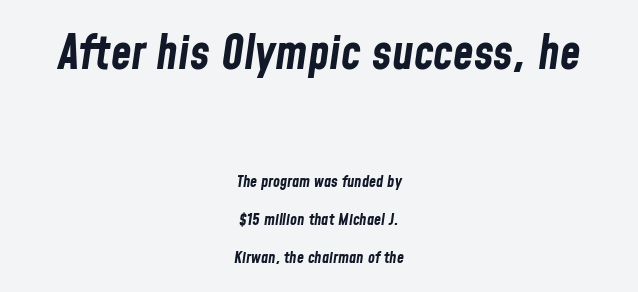
Q: Is the text bold? A: Yes.
Q: Is the text italic (slanted)? A: Yes, it leans right by about 8 degrees.
Q: Is the text underlined? A: No.
Q: How is the paragraph aligned? A: Centered.
Q: Is the spacing between letters normal or unusually wide? A: Normal.
Q: Is the spacing between lines tight, normal or loose? A: Loose.
Q: Which block of text is set in a larger size, the first (top) or the second (bottom)? A: The first (top) one.
Q: Width (condensed, normal, or wide)? A: Condensed.
Q: Stroke contrast? A: Low.
Q: x-height? A: Medium.
Q: Monospaced? A: No.
